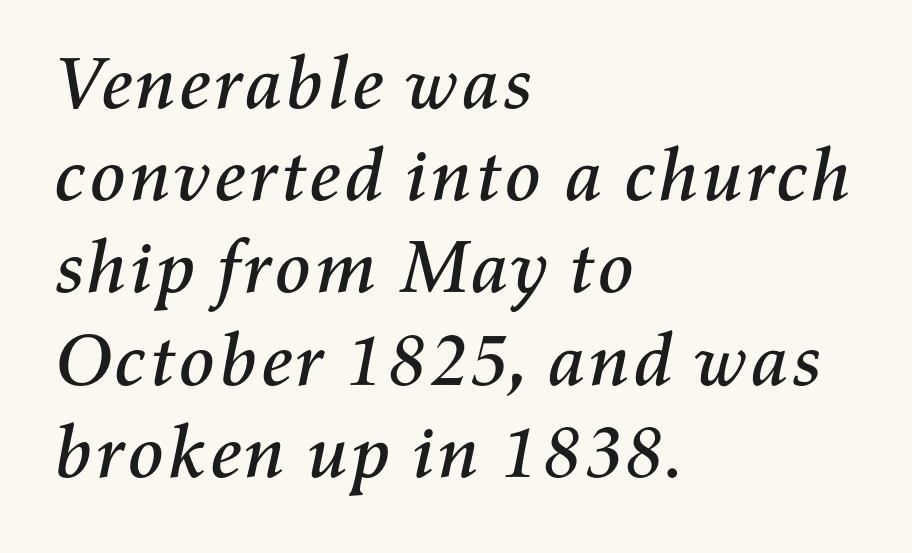
Q: Is the text italic (slanted)? A: Yes, it leans right by about 11 degrees.
Q: Is the text underlined? A: No.
Q: How is the paragraph aligned? A: Left-aligned.
Q: Is the spacing between letters normal or unusually wide? A: Normal.
Q: Width (condensed, normal, or wide)? A: Normal.
Q: Stroke contrast? A: Medium.
Q: x-height? A: Medium.
Q: Monospaced? A: No.
